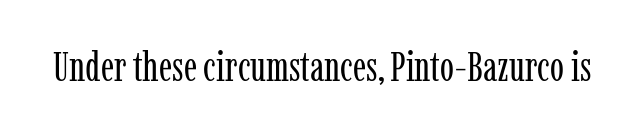
The rendering keeps characters at their native spacing. This is roman type, the default non-slanted kind. Vertical stems look standard width or narrower in stroke. Here the designer chose a conventional face with non-uniform glyph widths.
